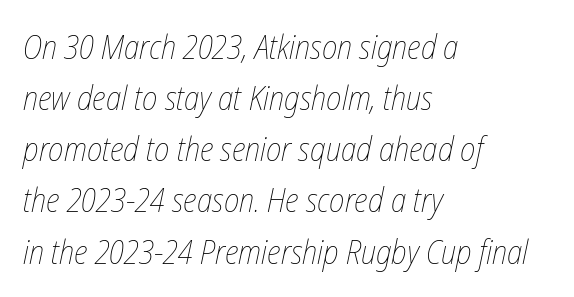
Q: Is the text bold? A: No.
Q: Is the text italic (slanted)? A: Yes, it leans right by about 12 degrees.
Q: Is the text underlined? A: No.
Q: How is the paragraph aligned? A: Left-aligned.
Q: Is the spacing between letters normal or unusually wide? A: Normal.
Q: Is the spacing between lines tight, normal or loose? A: Normal.
Q: Width (condensed, normal, or wide)? A: Condensed.
Q: Stroke contrast? A: Low.
Q: x-height? A: Medium.
Q: Monospaced? A: No.
